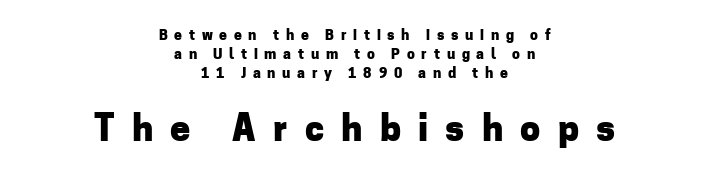
The image shows 36 px heavy sans-serif type, upright; set centered, normal line spacing (1.35x), unusually wide letter spacing (+0.48 em), not underlined; the second (bottom) block is 2.57x larger; low stroke contrast and a medium x-height.
